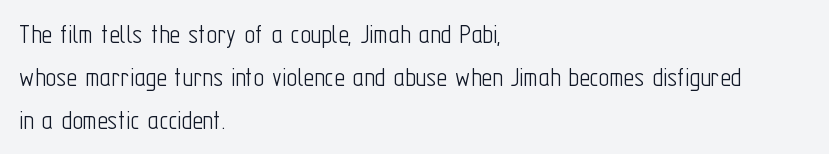
Q: Is the text bold? A: No.
Q: Is the text italic (slanted)? A: No, it is upright.
Q: Is the typeface a serif or a sans-serif typeface? A: Sans-serif.
Q: Is the text underlined? A: No.
Q: How is the paragraph aligned? A: Left-aligned.
Q: Is the spacing between letters normal or unusually wide? A: Normal.
Q: Is the spacing between lines tight, normal or loose? A: Normal.
Q: Width (condensed, normal, or wide)? A: Condensed.
Q: Stroke contrast? A: Low.
Q: x-height? A: Medium.
Q: Monospaced? A: No.
